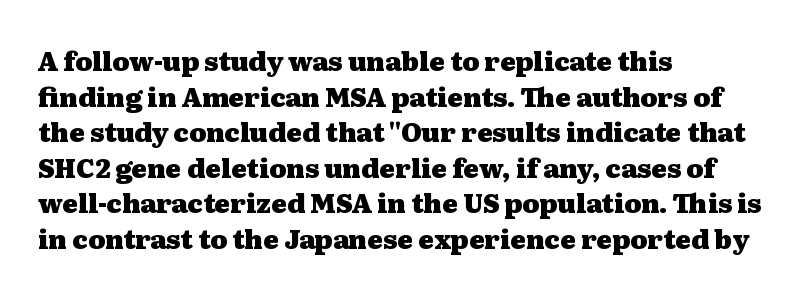
Descenders are the only things crossing below the line. Weight: bold. The tracking reads as untouched default to a designer's eye. A typesetter would mark this as roman, not italic.
